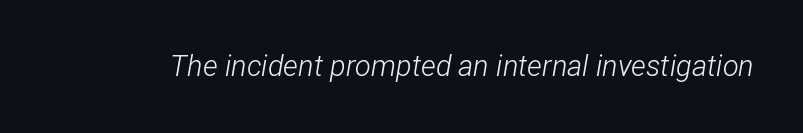
{"italic": "yes", "lean": "right", "slant_degrees": 12, "bold": "no", "weight": "light", "width": "condensed", "stroke_contrast": "low", "x_height": "medium", "monospaced": "no", "underline": "no", "letter_spacing": "normal", "letter_spacing_em": 0.0, "glyph_px": 29}
